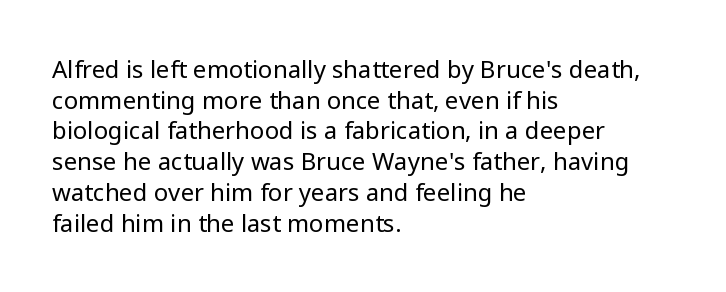
{"italic": "no", "bold": "no", "underline": "no", "align": "left", "line_spacing": "normal", "line_spacing_ratio": 1.28, "letter_spacing": "normal", "letter_spacing_em": 0.0, "glyph_px": 24}
